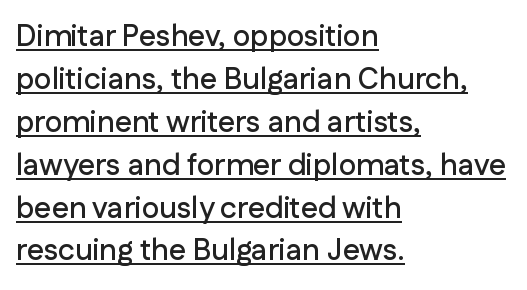
The rendering uses the underline text-decoration. Here the glyphs are tracked normally, forming tight word shapes. Regular leading. Upright lettering throughout. Is this a sans? Yes — the strokes have no serifs. The face used here is proportionally spaced, like ordinary book or web type.
